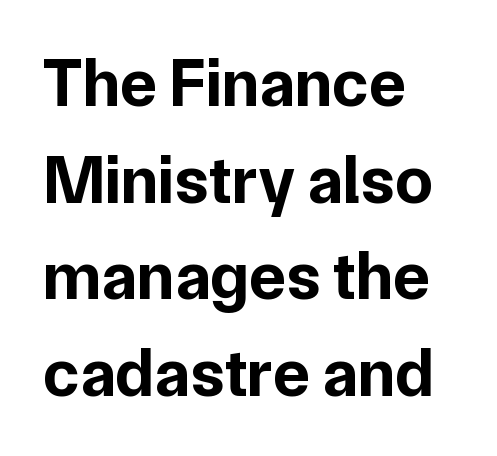
This sample has the flowing, uneven cadence of proportional lettering. Normally led — the rows are evenly, conventionally spaced. You could call the tracking neutral — neither tight nor loose. The strokes are fattened all the way to bold.
